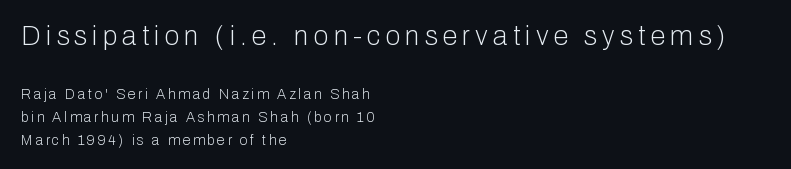
Q: Is the text bold? A: No.
Q: Is the text italic (slanted)? A: No, it is upright.
Q: Is the text underlined? A: No.
Q: How is the paragraph aligned? A: Left-aligned.
Q: Is the spacing between lines tight, normal or loose? A: Normal.
Q: Which block of text is set in a larger size, the first (top) or the second (bottom)? A: The first (top) one.
